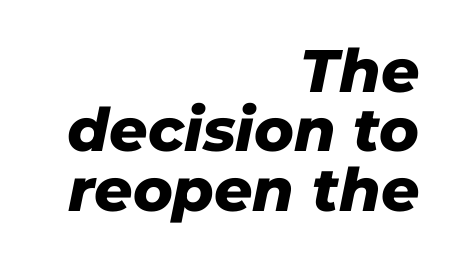
Set as a true bold cut, around the 700 mark. The lettering tilts uniformly, giving the passage an italic look. Quick note: underline off. The rendering uses natural spacing where letterforms have individual widths. Standard letterfit; no display-style spreading of the glyphs. Is there much room between lines? No — they nearly touch.
